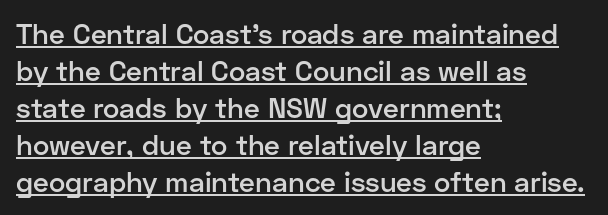
The image shows 28 px semibold sans-serif type, upright; set left-aligned, normal line spacing (1.32x), normal letter spacing, underlined; low stroke contrast and a medium x-height.
